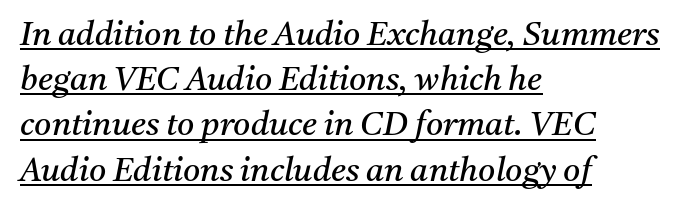
{"serif": "yes", "italic": "yes", "lean": "right", "slant_degrees": 11, "bold": "no", "weight": "regular", "width": "normal", "stroke_contrast": "medium", "x_height": "medium", "monospaced": "no", "underline": "yes", "align": "left", "line_spacing": "normal", "line_spacing_ratio": 1.37, "letter_spacing": "normal", "letter_spacing_em": 0.0, "glyph_px": 33}
